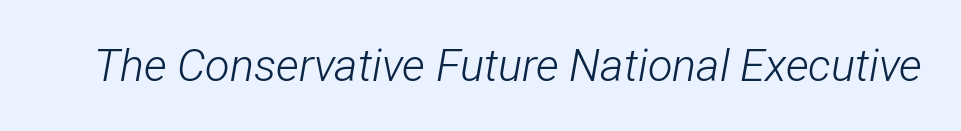
Here the designer chose a conventional face with non-uniform glyph widths. Inter-character spacing is left at the font's built-in metrics. Is the type slanted? Yes — the strokes lean at a clear angle. On a weight scale, this lands at 450 or below. Has an underline been added? It has not.
